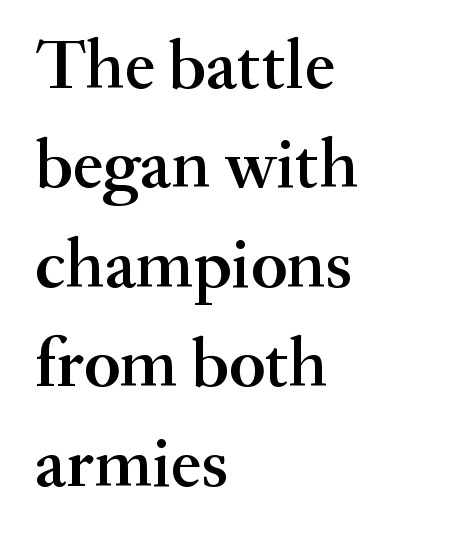
{"serif": "yes", "italic": "no", "bold": "semi", "weight": "semibold", "width": "normal", "stroke_contrast": "medium", "x_height": "small", "monospaced": "no", "underline": "no", "align": "left", "line_spacing": "normal", "line_spacing_ratio": 1.42, "letter_spacing": "normal", "letter_spacing_em": 0.0, "glyph_px": 70}
